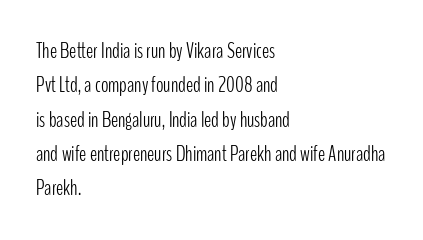
The image shows 22 px text type, upright; set left-aligned, normal line spacing (1.56x), normal letter spacing, not underlined.
